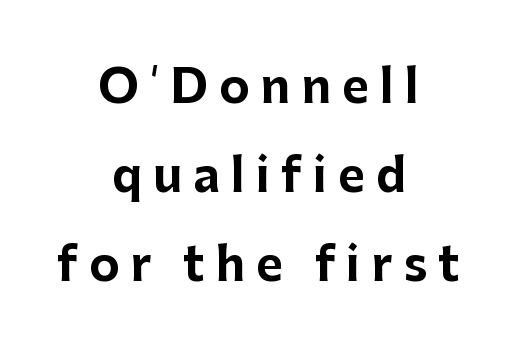
The image shows 46 px bold sans-serif type, upright; set centered, loose line spacing (1.94x), unusually wide letter spacing (+0.24 em), not underlined; low stroke contrast and a medium x-height.
